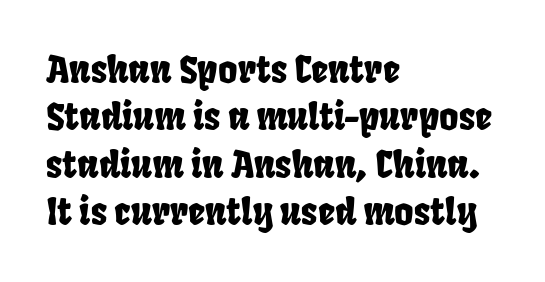
The image shows 37 px condensed sans-serif type; set left-aligned, normal line spacing (1.28x), normal letter spacing, not underlined; low stroke contrast and a large x-height.
